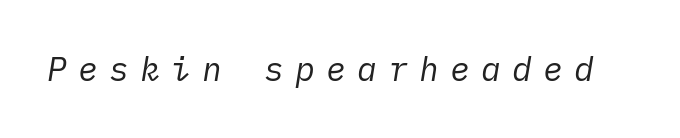
{"italic": "yes", "lean": "right", "slant_degrees": 10, "bold": "no", "weight": "regular", "width": "normal", "stroke_contrast": "low", "x_height": "medium", "underline": "no", "letter_spacing": "wide", "letter_spacing_em": 0.34, "glyph_px": 33}
